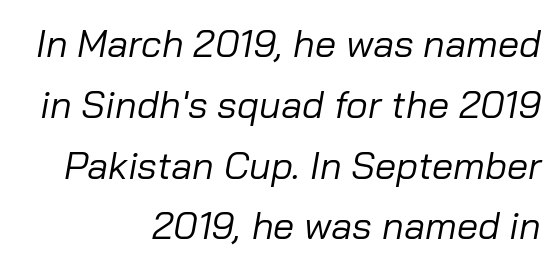
{"italic": "yes", "lean": "right", "slant_degrees": 10, "bold": "no", "weight": "regular", "width": "normal", "stroke_contrast": "low", "x_height": "medium", "monospaced": "no", "underline": "no", "align": "right", "line_spacing": "normal", "line_spacing_ratio": 1.6, "letter_spacing": "normal", "letter_spacing_em": 0.0, "glyph_px": 38}
